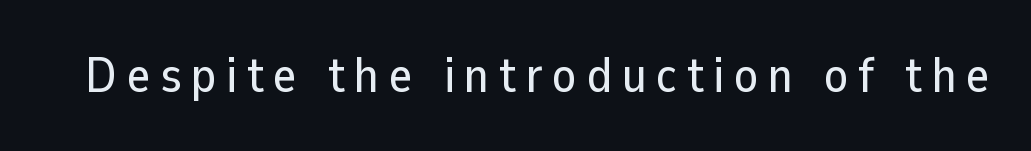
Q: Is the text italic (slanted)? A: No, it is upright.
Q: Is the typeface a serif or a sans-serif typeface? A: Sans-serif.
Q: Is the text underlined? A: No.
Q: Width (condensed, normal, or wide)? A: Normal.
Q: Stroke contrast? A: Low.
Q: x-height? A: Medium.
Q: Monospaced? A: No.
